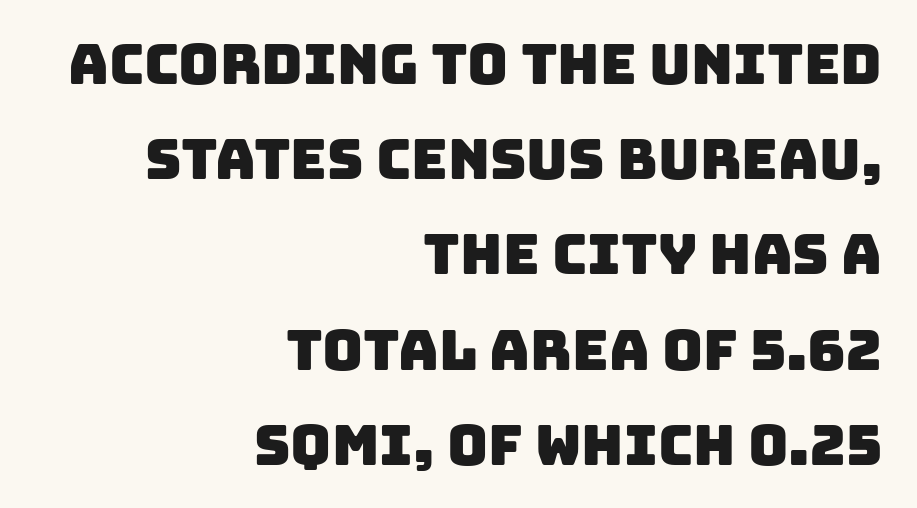
{"serif": "no", "width": "normal", "stroke_contrast": "low", "x_height": "large", "monospaced": "no", "underline": "no", "align": "right", "line_spacing": "normal", "line_spacing_ratio": 1.7, "letter_spacing": "normal", "letter_spacing_em": 0.0, "glyph_px": 56}
